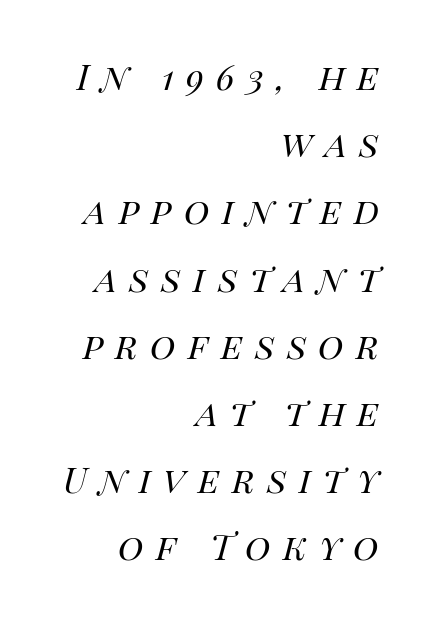
The letters look calm and open, with moderate or lighter stems. Compared with ordinary roman type, these characters are visibly tilted. Caption: expanded tracking, letters set apart. Visually the block forms a straight wall on the right and a jagged coastline on the left. Underline: absent. This sample has the flowing, uneven cadence of proportional lettering.
